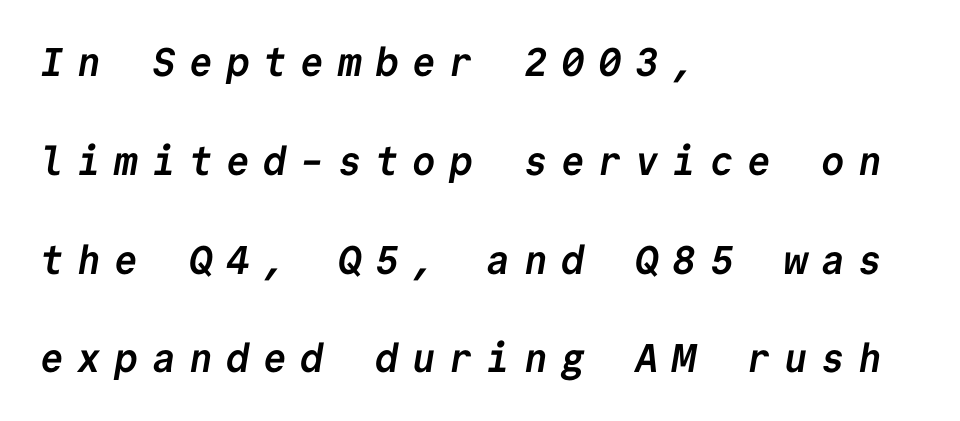
Q: Is the text bold? A: Yes.
Q: Is the typeface a serif or a sans-serif typeface? A: Sans-serif.
Q: Is the text underlined? A: No.
Q: How is the paragraph aligned? A: Left-aligned.
Q: Is the spacing between letters normal or unusually wide? A: Unusually wide.
Q: Is the spacing between lines tight, normal or loose? A: Loose.
Q: Width (condensed, normal, or wide)? A: Normal.
Q: Stroke contrast? A: Low.
Q: x-height? A: Medium.
Q: Monospaced? A: Yes.
